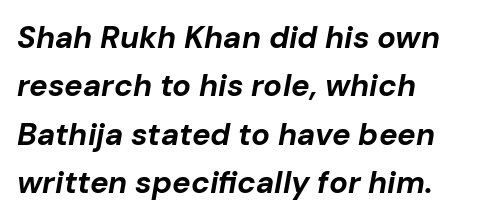
{"italic": "yes", "lean": "right", "slant_degrees": 10, "bold": "yes", "weight": "bold", "width": "normal", "stroke_contrast": "low", "x_height": "medium", "monospaced": "no", "underline": "no", "line_spacing": "normal", "line_spacing_ratio": 1.56, "letter_spacing": "normal", "letter_spacing_em": 0.0, "glyph_px": 31}
